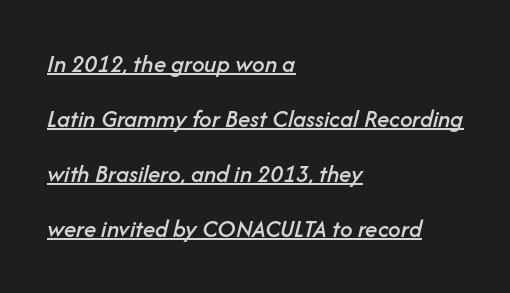
The image shows 25 px text type, italic (leaning right); set left-aligned, loose line spacing (2.2x), normal letter spacing, underlined.
